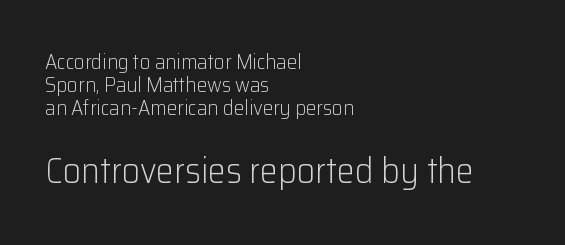
The image shows 36 px light sans-serif type, upright; set left-aligned, tight line spacing (1.09x), normal letter spacing, not underlined; the second (bottom) block is 1.71x larger; low stroke contrast and a medium x-height.
